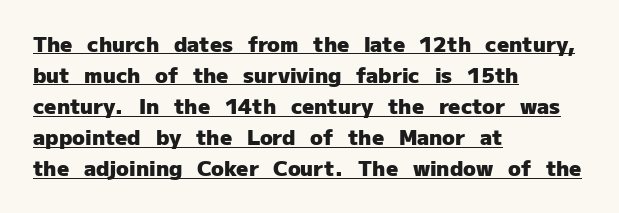
The image shows 21 px bold type, upright; set left-aligned, normal line spacing (1.48x), normal letter spacing, underlined.
